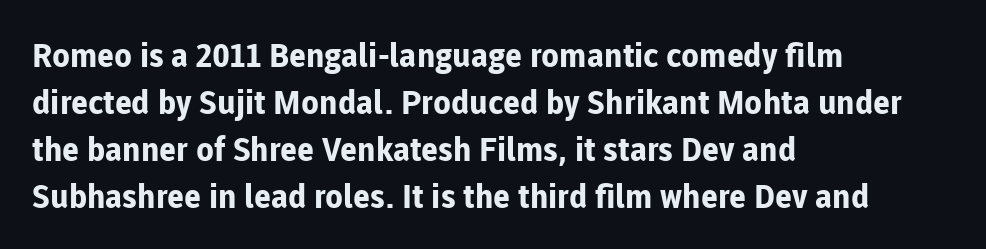
Typographically, this falls in the sans-serif category. Tall strokes in this sample are plumb rather than angled. Unmarked baselines from the first word to the last. Alignment: flush left. The strokes are fattened all the way to bold.
